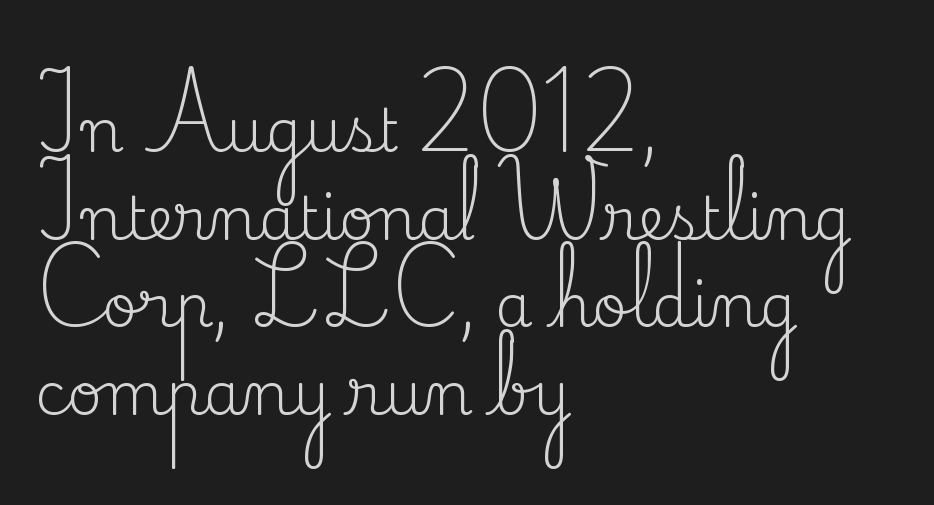
The image shows 60 px regular-weight serif type, upright; set left-aligned, normal line spacing (1.46x), normal letter spacing, not underlined; medium stroke contrast and a small x-height.
